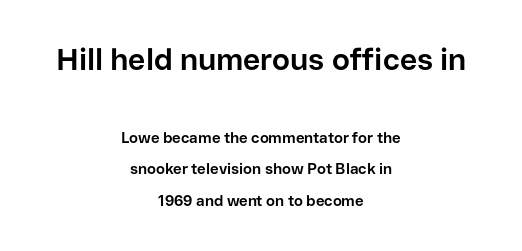
Q: Is the text bold? A: Yes.
Q: Is the text italic (slanted)? A: No, it is upright.
Q: Is the typeface a serif or a sans-serif typeface? A: Sans-serif.
Q: Is the text underlined? A: No.
Q: How is the paragraph aligned? A: Centered.
Q: Is the spacing between letters normal or unusually wide? A: Normal.
Q: Is the spacing between lines tight, normal or loose? A: Loose.
Q: Which block of text is set in a larger size, the first (top) or the second (bottom)? A: The first (top) one.
Q: Width (condensed, normal, or wide)? A: Normal.
Q: Stroke contrast? A: Low.
Q: x-height? A: Medium.
Q: Monospaced? A: No.
